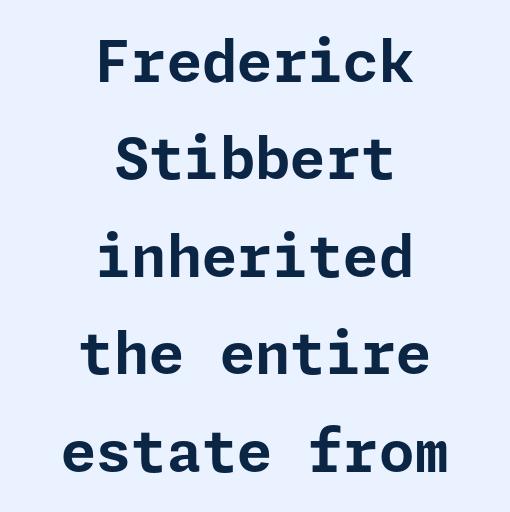
The text was rendered using a sans face with plain stroke endings. How are the letters spaced? Ordinarily, with no added tracking. Bare-footed words on every line. This is roman type, the default non-slanted kind. Each line is balanced around a shared central axis. Weight check: bold — yes, fully.
